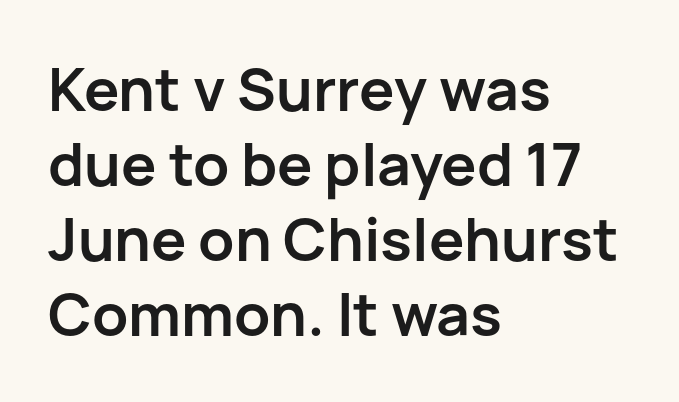
Q: Is the text bold? A: Yes.
Q: Is the text italic (slanted)? A: No, it is upright.
Q: Is the typeface a serif or a sans-serif typeface? A: Sans-serif.
Q: Is the text underlined? A: No.
Q: How is the paragraph aligned? A: Left-aligned.
Q: Is the spacing between letters normal or unusually wide? A: Normal.
Q: Is the spacing between lines tight, normal or loose? A: Normal.
Q: Width (condensed, normal, or wide)? A: Normal.
Q: Stroke contrast? A: Low.
Q: x-height? A: Medium.
Q: Monospaced? A: No.
